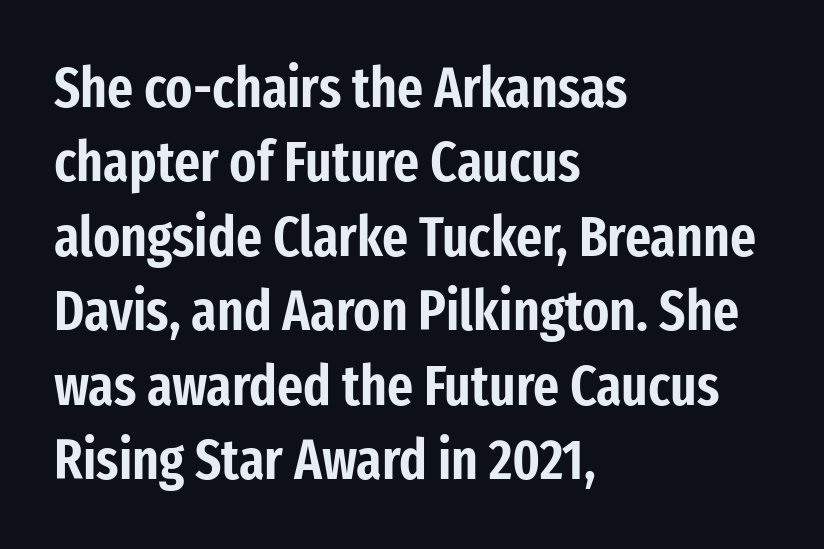
The image shows 56 px condensed sans-serif type, upright; set left-aligned, normal line spacing (1.33x), normal letter spacing, not underlined; low stroke contrast and a medium x-height.
